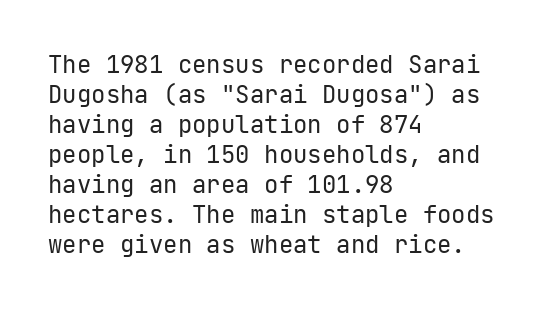
Q: Is the text bold? A: No.
Q: Is the text italic (slanted)? A: No, it is upright.
Q: Is the text underlined? A: No.
Q: How is the paragraph aligned? A: Left-aligned.
Q: Is the spacing between letters normal or unusually wide? A: Normal.
Q: Is the spacing between lines tight, normal or loose? A: Normal.
